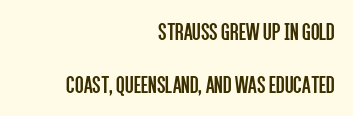
The image shows 25 px text type, upright; set right-aligned, loose line spacing (2.12x), normal letter spacing, not underlined.
